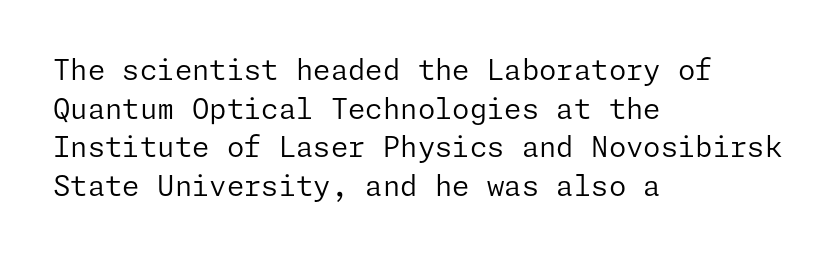
{"serif": "no", "italic": "no", "bold": "no", "weight": "regular", "width": "normal", "stroke_contrast": "low", "x_height": "medium", "underline": "no", "align": "left", "line_spacing": "normal", "line_spacing_ratio": 1.38, "letter_spacing": "normal", "letter_spacing_em": 0.0, "glyph_px": 28}
